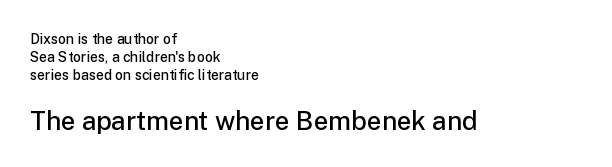
Q: Is the text bold? A: Semi-bold.
Q: Is the text italic (slanted)? A: No, it is upright.
Q: Is the text underlined? A: No.
Q: How is the paragraph aligned? A: Left-aligned.
Q: Is the spacing between letters normal or unusually wide? A: Normal.
Q: Is the spacing between lines tight, normal or loose? A: Normal.
Q: Which block of text is set in a larger size, the first (top) or the second (bottom)? A: The second (bottom) one.
